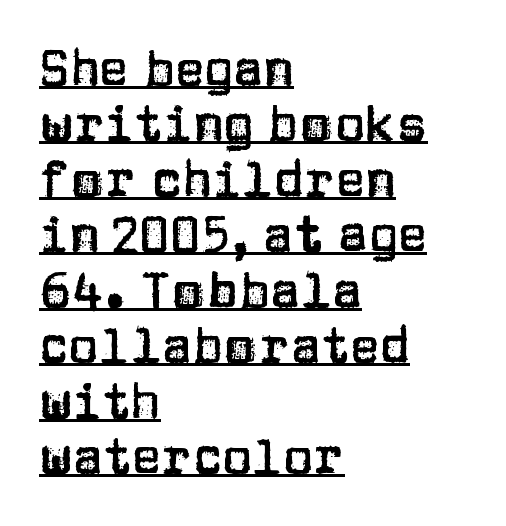
Q: Is the text italic (slanted)? A: No, it is upright.
Q: Is the typeface a serif or a sans-serif typeface? A: Sans-serif.
Q: Is the text underlined? A: Yes.
Q: How is the paragraph aligned? A: Left-aligned.
Q: Is the spacing between letters normal or unusually wide? A: Normal.
Q: Is the spacing between lines tight, normal or loose? A: Tight.
Q: Width (condensed, normal, or wide)? A: Normal.
Q: Stroke contrast? A: Low.
Q: x-height? A: Large.
Q: Monospaced? A: No.
